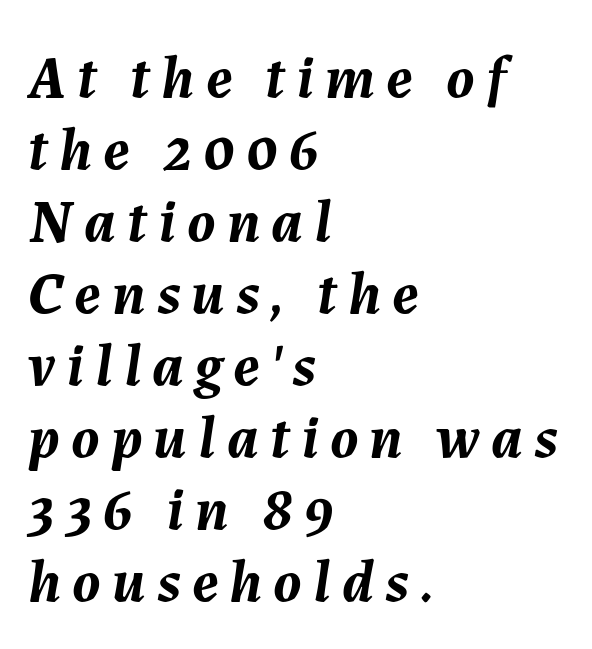
The image shows 61 px semibold type, italic (leaning right); set left-aligned, line spacing 1.18x, not underlined; medium stroke contrast and a medium x-height.
